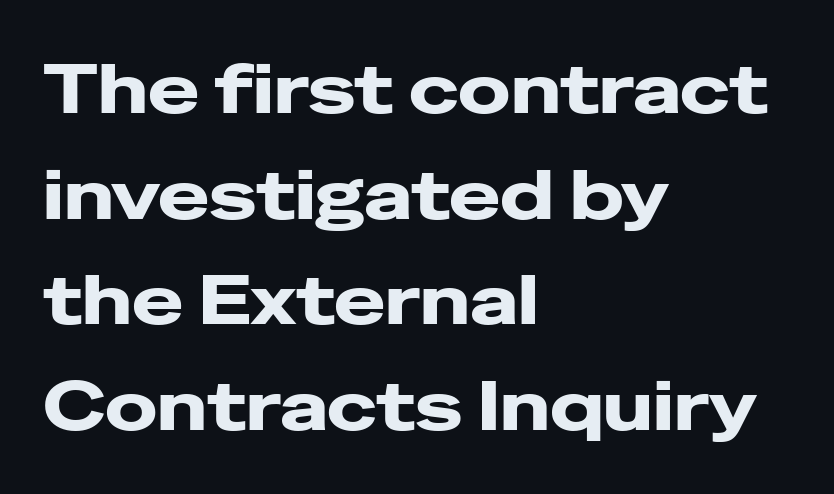
Q: Is the text italic (slanted)? A: No, it is upright.
Q: Is the typeface a serif or a sans-serif typeface? A: Sans-serif.
Q: Is the text underlined? A: No.
Q: How is the paragraph aligned? A: Left-aligned.
Q: Is the spacing between letters normal or unusually wide? A: Normal.
Q: Is the spacing between lines tight, normal or loose? A: Normal.
Q: Width (condensed, normal, or wide)? A: Wide.
Q: Stroke contrast? A: Low.
Q: x-height? A: Medium.
Q: Monospaced? A: No.
